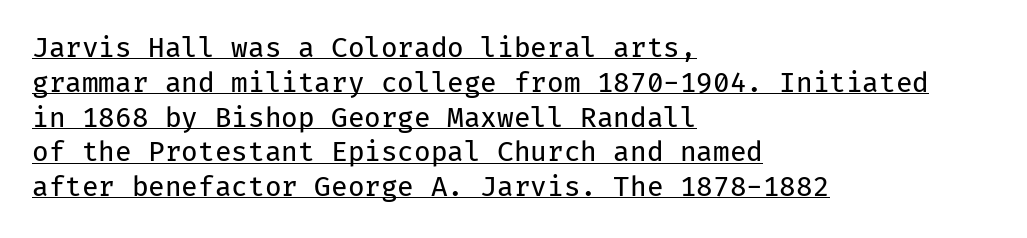
Tracking value appears to be zero — textbook default spacing. Caption: lettering with a line underneath. Every character sits straight up, as roman type does. Heaviness? Minimal to ordinary, like unemphasized prose. The space between consecutive lines is moderate.
